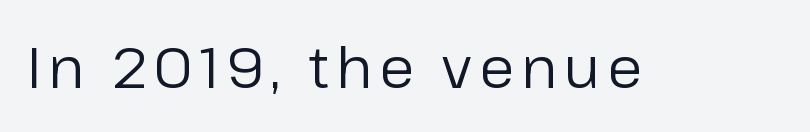
The image shows 57 px regular-weight sans-serif type, upright; set not underlined; low stroke contrast and a medium x-height.
